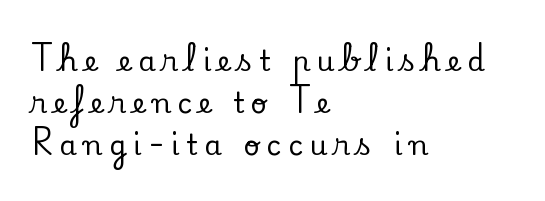
Q: Is the text italic (slanted)? A: No, it is upright.
Q: Is the text underlined? A: No.
Q: How is the paragraph aligned? A: Left-aligned.
Q: Is the spacing between letters normal or unusually wide? A: Unusually wide.
Q: Is the spacing between lines tight, normal or loose? A: Normal.
Q: Width (condensed, normal, or wide)? A: Normal.
Q: Stroke contrast? A: Low.
Q: x-height? A: Small.
Q: Monospaced? A: No.
